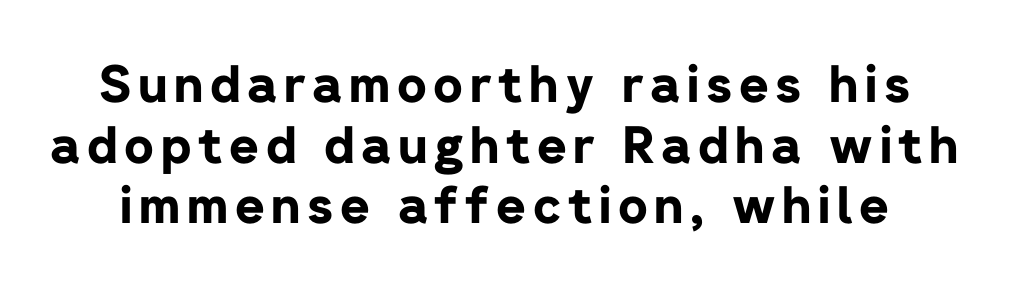
The image shows 51 px bold sans-serif type, upright; set line spacing 1.19x, not underlined; low stroke contrast and a medium x-height.
